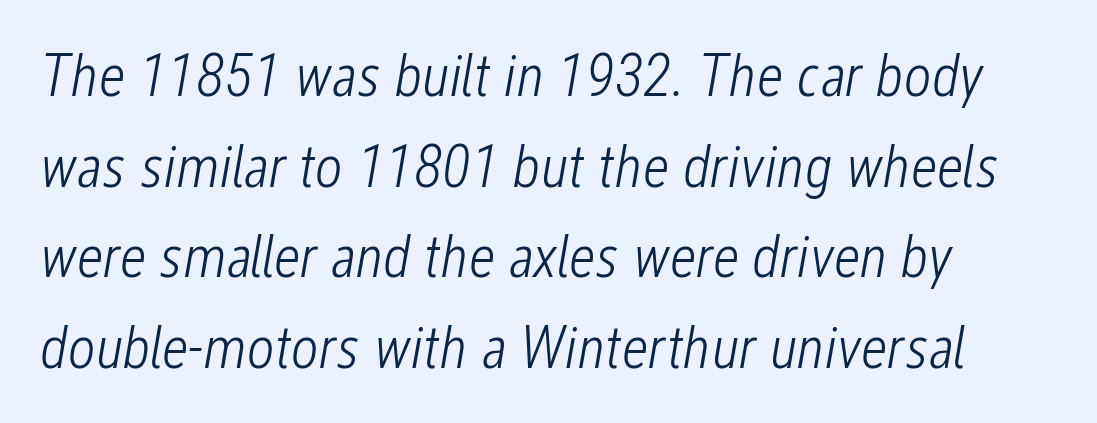
Q: Is the text bold? A: No.
Q: Is the text italic (slanted)? A: Yes, it leans right by about 12 degrees.
Q: Is the text underlined? A: No.
Q: How is the paragraph aligned? A: Left-aligned.
Q: Is the spacing between letters normal or unusually wide? A: Normal.
Q: Is the spacing between lines tight, normal or loose? A: Normal.
Q: Width (condensed, normal, or wide)? A: Condensed.
Q: Stroke contrast? A: Low.
Q: x-height? A: Medium.
Q: Monospaced? A: No.
